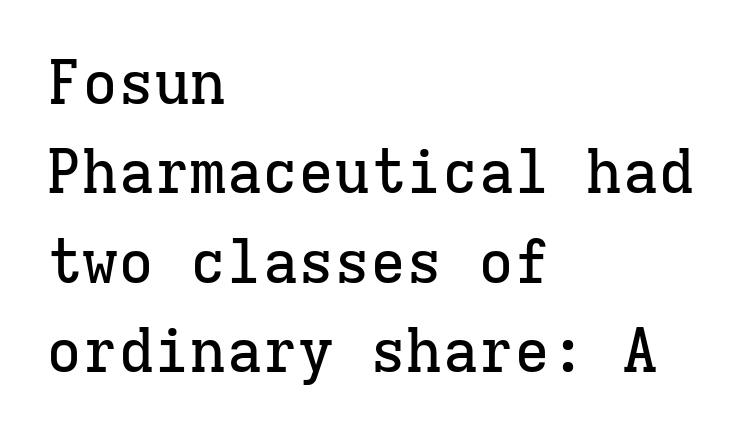
{"serif": "yes", "italic": "no", "width": "normal", "stroke_contrast": "low", "x_height": "medium", "monospaced": "yes", "underline": "no", "align": "left", "line_spacing": "normal", "line_spacing_ratio": 1.49, "letter_spacing": "normal", "letter_spacing_em": 0.0, "glyph_px": 60}
